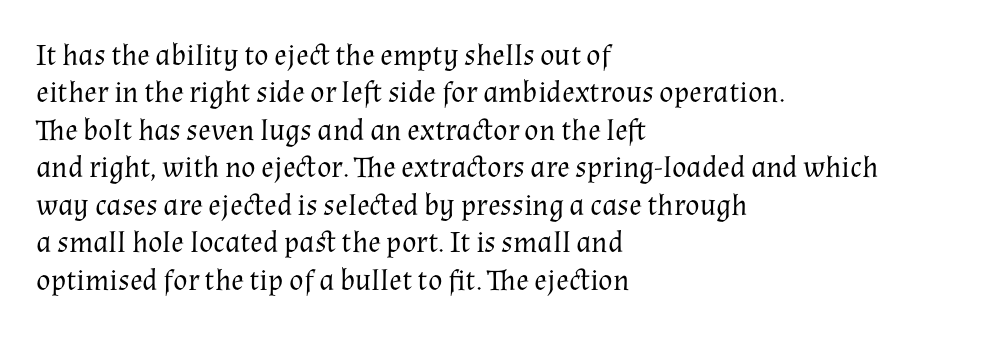
Q: Is the text bold? A: No.
Q: Is the text italic (slanted)? A: No, it is upright.
Q: Is the typeface a serif or a sans-serif typeface? A: Serif.
Q: Is the text underlined? A: No.
Q: How is the paragraph aligned? A: Left-aligned.
Q: Is the spacing between letters normal or unusually wide? A: Normal.
Q: Is the spacing between lines tight, normal or loose? A: Normal.
Q: Width (condensed, normal, or wide)? A: Normal.
Q: Stroke contrast? A: Medium.
Q: x-height? A: Medium.
Q: Monospaced? A: No.
